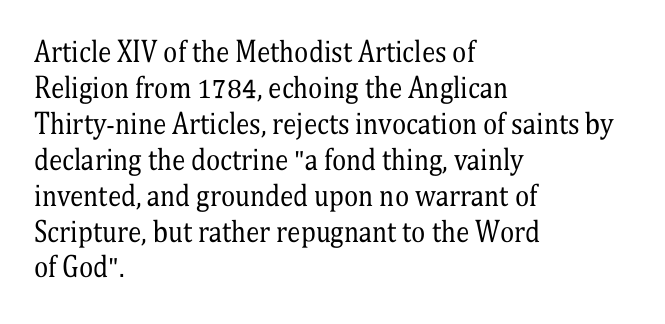
Q: Is the text bold? A: No.
Q: Is the text italic (slanted)? A: No, it is upright.
Q: Is the text underlined? A: No.
Q: How is the paragraph aligned? A: Left-aligned.
Q: Is the spacing between letters normal or unusually wide? A: Normal.
Q: Is the spacing between lines tight, normal or loose? A: Normal.
